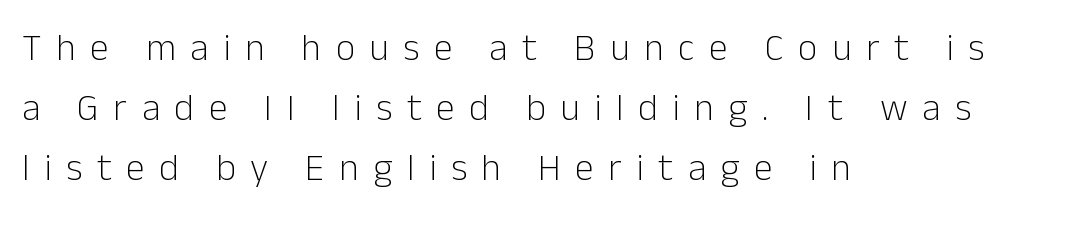
The image shows 38 px light sans-serif type, upright; set left-aligned, normal line spacing (1.58x), unusually wide letter spacing (+0.38 em), not underlined; low stroke contrast and a medium x-height.
